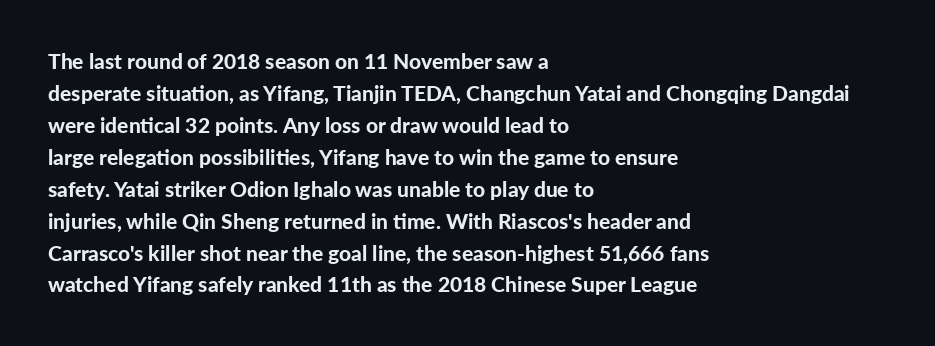
{"italic": "no", "bold": "yes", "underline": "no", "align": "left", "line_spacing": "normal", "line_spacing_ratio": 1.52, "letter_spacing": "normal", "letter_spacing_em": 0.0, "glyph_px": 21}
